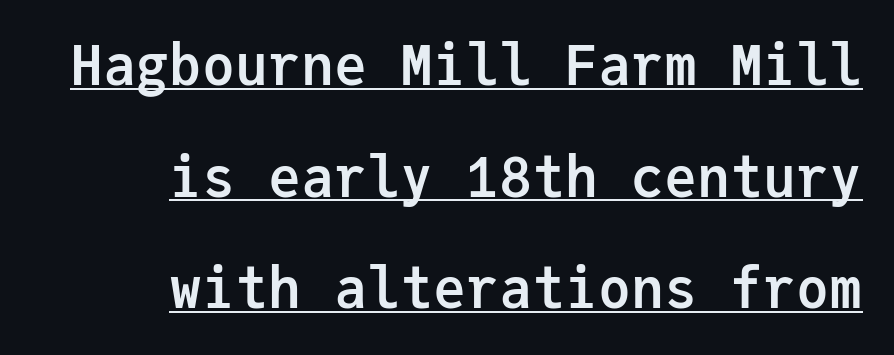
Honestly, the underline is the first thing you notice here. Fixed-width glyphs throughout — classic coding-font behaviour. Vertical strokes here are truly vertical. Type style note: lacks serifs. The glyphs have the mass of a bold cut. If you measured baseline to baseline, you'd find a long distance.
